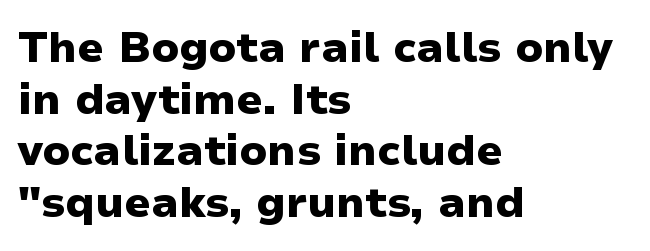
Q: Is the text bold? A: Yes.
Q: Is the text italic (slanted)? A: No, it is upright.
Q: Is the typeface a serif or a sans-serif typeface? A: Sans-serif.
Q: Is the text underlined? A: No.
Q: How is the paragraph aligned? A: Left-aligned.
Q: Is the spacing between letters normal or unusually wide? A: Normal.
Q: Width (condensed, normal, or wide)? A: Normal.
Q: Stroke contrast? A: Low.
Q: x-height? A: Medium.
Q: Monospaced? A: No.
